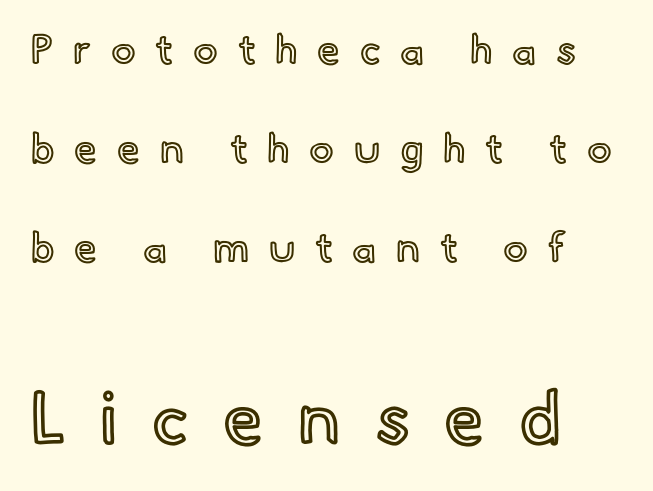
{"italic": "no", "width": "normal", "x_height": "small", "monospaced": "no", "underline": "no", "align": "left", "line_spacing": "loose", "line_spacing_ratio": 2.42, "letter_spacing": "wide", "letter_spacing_em": 0.48, "larger_block": "second", "size_ratio": 1.76, "glyph_px": 72}
